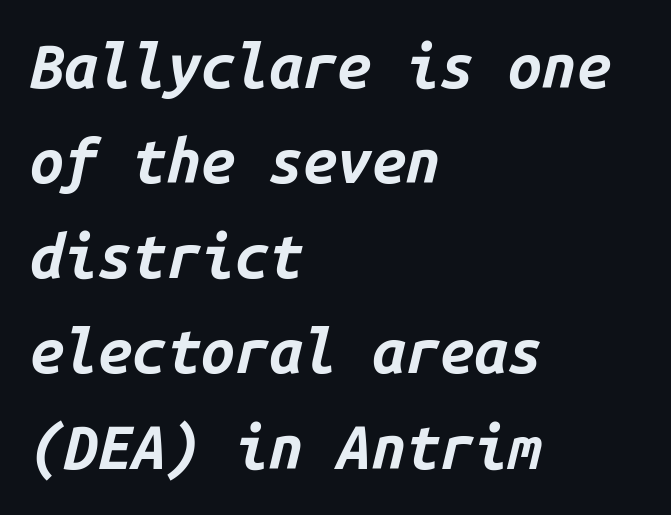
The image shows 61 px bold type, italic (leaning right), monospaced; set left-aligned, normal line spacing (1.56x), normal letter spacing, not underlined; low stroke contrast and a medium x-height.
